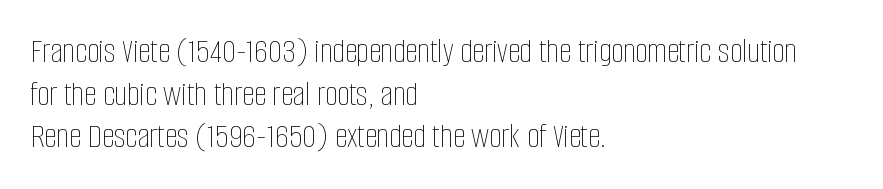
{"italic": "no", "bold": "no", "weight": "thin", "width": "condensed", "stroke_contrast": "low", "x_height": "large", "monospaced": "no", "underline": "no", "align": "left", "line_spacing_ratio": 1.22, "letter_spacing": "normal", "letter_spacing_em": 0.0, "glyph_px": 35}
